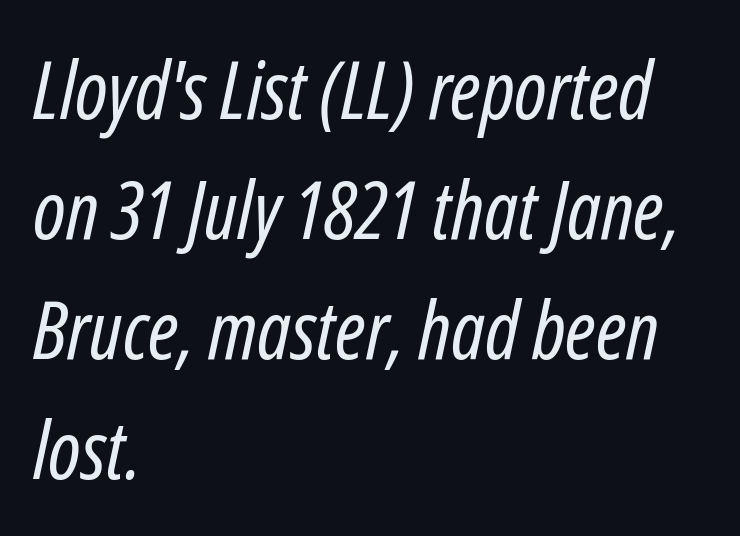
The image shows 80 px regular-weight, condensed type, italic (leaning right); set left-aligned, normal line spacing (1.5x), normal letter spacing, not underlined; low stroke contrast and a medium x-height.
